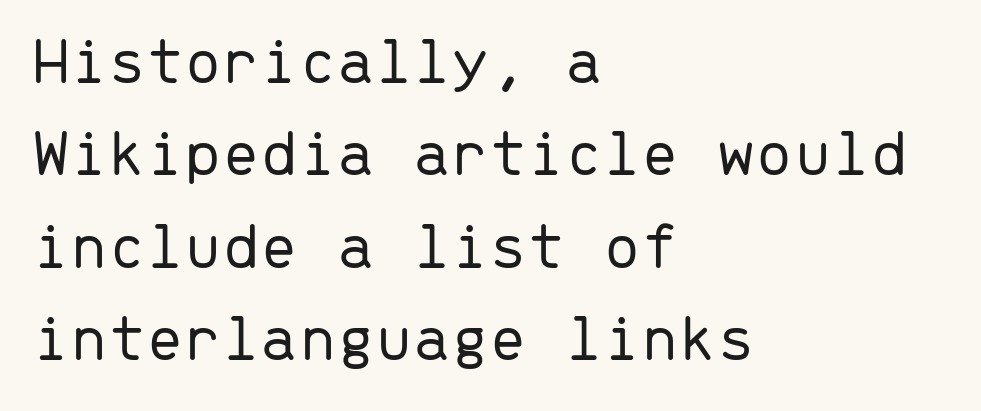
The image shows 68 px light sans-serif type, upright, monospaced; set left-aligned, normal line spacing (1.36x), normal letter spacing, not underlined; low stroke contrast and a medium x-height.
